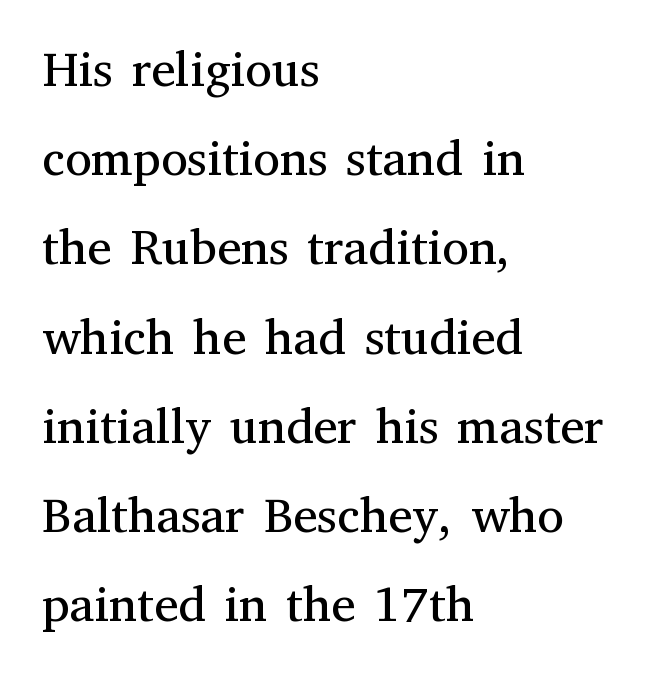
Q: Is the text bold? A: No.
Q: Is the text italic (slanted)? A: No, it is upright.
Q: Is the typeface a serif or a sans-serif typeface? A: Serif.
Q: Is the text underlined? A: No.
Q: How is the paragraph aligned? A: Left-aligned.
Q: Is the spacing between letters normal or unusually wide? A: Normal.
Q: Width (condensed, normal, or wide)? A: Normal.
Q: Stroke contrast? A: Medium.
Q: x-height? A: Medium.
Q: Monospaced? A: No.
